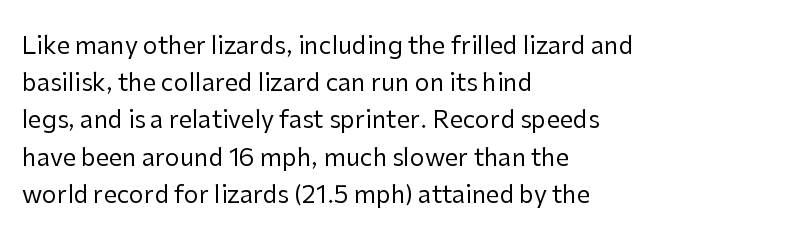
{"italic": "no", "bold": "no", "underline": "no", "align": "left", "line_spacing": "normal", "line_spacing_ratio": 1.55, "letter_spacing": "normal", "letter_spacing_em": 0.0, "glyph_px": 24}
